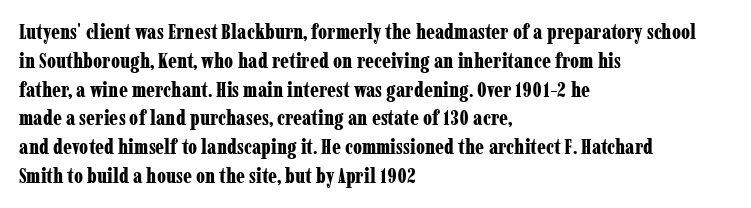
{"italic": "no", "bold": "yes", "underline": "no", "align": "left", "line_spacing": "normal", "line_spacing_ratio": 1.37, "letter_spacing": "normal", "letter_spacing_em": 0.0, "glyph_px": 21}
